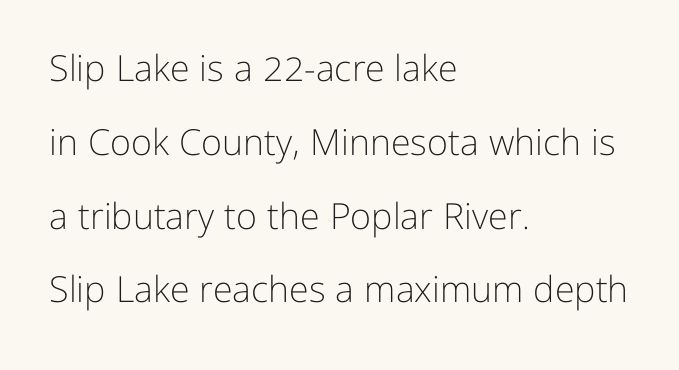
Q: Is the text bold? A: No.
Q: Is the text italic (slanted)? A: No, it is upright.
Q: Is the typeface a serif or a sans-serif typeface? A: Sans-serif.
Q: Is the text underlined? A: No.
Q: How is the paragraph aligned? A: Left-aligned.
Q: Is the spacing between letters normal or unusually wide? A: Normal.
Q: Is the spacing between lines tight, normal or loose? A: Loose.
Q: Width (condensed, normal, or wide)? A: Normal.
Q: Stroke contrast? A: Low.
Q: x-height? A: Medium.
Q: Monospaced? A: No.
